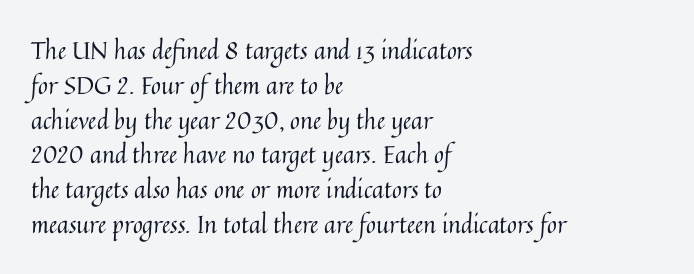
The image shows 24 px text type; set left-aligned, normal line spacing (1.45x), normal letter spacing, not underlined.
